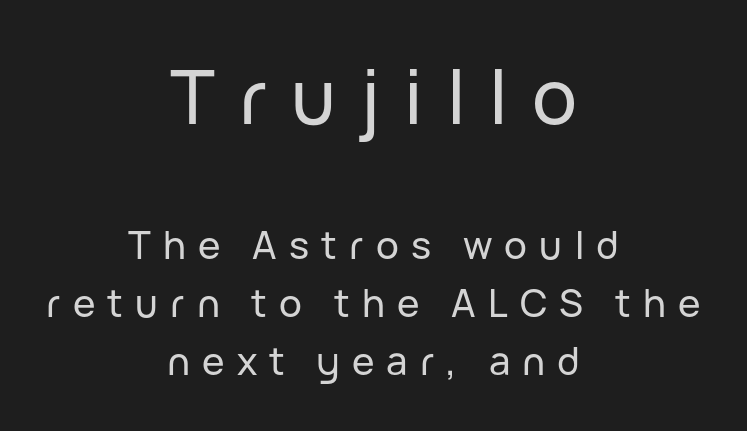
Q: Is the text italic (slanted)? A: No, it is upright.
Q: Is the typeface a serif or a sans-serif typeface? A: Sans-serif.
Q: Is the text underlined? A: No.
Q: How is the paragraph aligned? A: Centered.
Q: Is the spacing between letters normal or unusually wide? A: Unusually wide.
Q: Is the spacing between lines tight, normal or loose? A: Normal.
Q: Which block of text is set in a larger size, the first (top) or the second (bottom)? A: The first (top) one.
Q: Width (condensed, normal, or wide)? A: Normal.
Q: Stroke contrast? A: Low.
Q: x-height? A: Medium.
Q: Monospaced? A: No.
